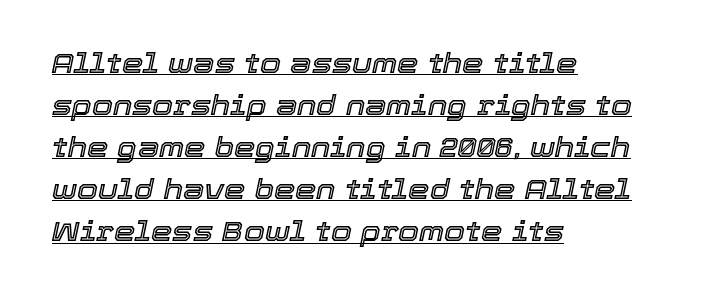
The image shows 27 px text type, italic (leaning right); set left-aligned, normal line spacing (1.56x), normal letter spacing, underlined.
